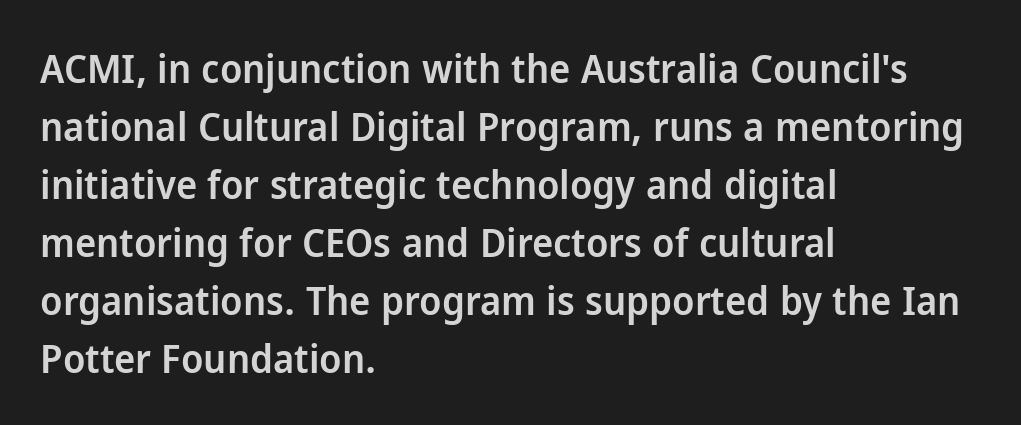
Q: Is the text bold? A: Semi-bold.
Q: Is the text italic (slanted)? A: No, it is upright.
Q: Is the typeface a serif or a sans-serif typeface? A: Sans-serif.
Q: Is the text underlined? A: No.
Q: How is the paragraph aligned? A: Left-aligned.
Q: Is the spacing between letters normal or unusually wide? A: Normal.
Q: Is the spacing between lines tight, normal or loose? A: Normal.
Q: Width (condensed, normal, or wide)? A: Normal.
Q: Stroke contrast? A: Low.
Q: x-height? A: Medium.
Q: Monospaced? A: No.
